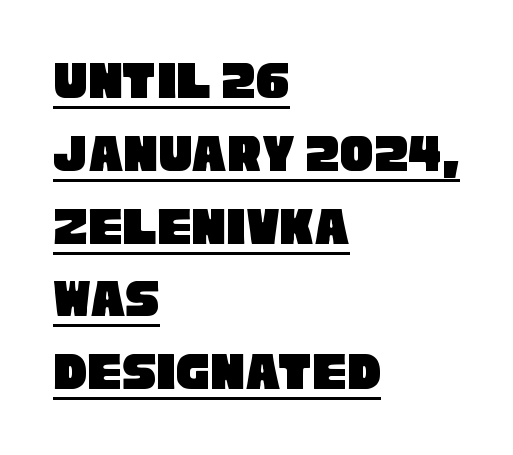
Regarding serifs, this sample does without them. Think of a printed novel: that variable character pitch is what you see here. The ragged edge is on the right, which tells us the setting is flush left. This rendering features underlined lettering.
